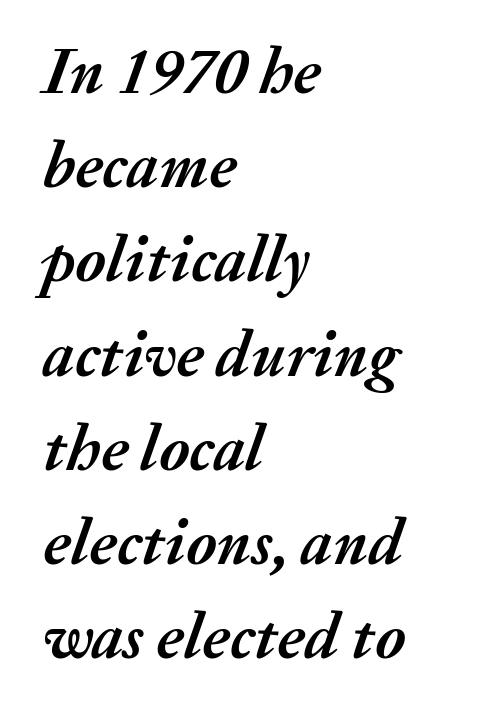
Q: Is the text bold? A: Yes.
Q: Is the text italic (slanted)? A: Yes, it leans right by about 20 degrees.
Q: Is the text underlined? A: No.
Q: How is the paragraph aligned? A: Left-aligned.
Q: Is the spacing between letters normal or unusually wide? A: Normal.
Q: Is the spacing between lines tight, normal or loose? A: Normal.
Q: Width (condensed, normal, or wide)? A: Normal.
Q: Stroke contrast? A: Medium.
Q: x-height? A: Medium.
Q: Monospaced? A: No.
